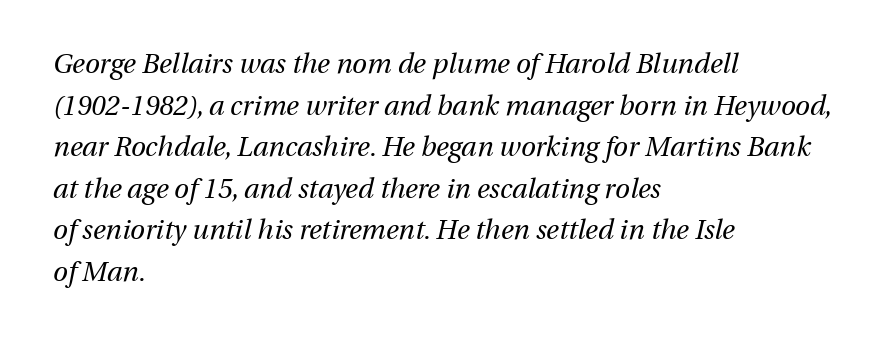
Q: Is the text bold? A: No.
Q: Is the text italic (slanted)? A: Yes, it leans right by about 13 degrees.
Q: Is the text underlined? A: No.
Q: How is the paragraph aligned? A: Left-aligned.
Q: Is the spacing between letters normal or unusually wide? A: Normal.
Q: Is the spacing between lines tight, normal or loose? A: Normal.
